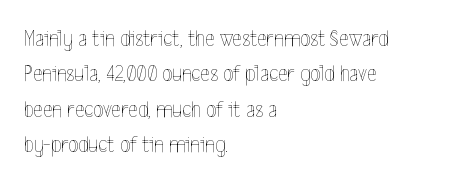
The face looks like a standard text weight, possibly lighter. Vertical strokes here are truly vertical. These lines keep a tight, regular rhythm from letter to letter. Leading matches the norm, producing a regular column. Left-aligned paragraph, ragged on the right. The space directly below the letters is spotless.
